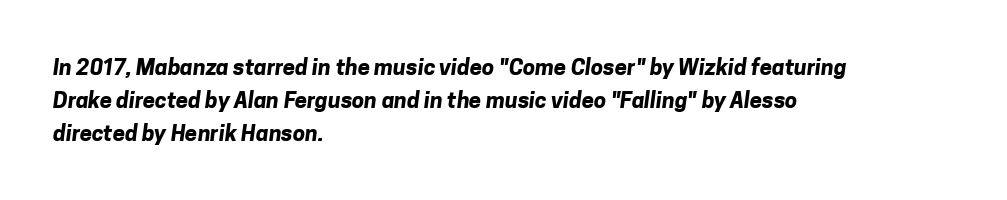
The image shows 22 px bold type; set left-aligned, normal line spacing (1.5x), normal letter spacing, not underlined.
